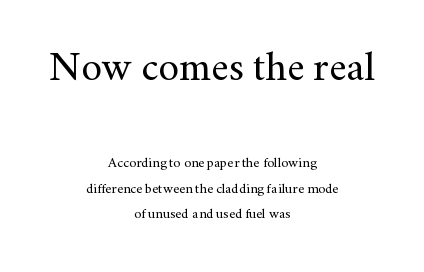
This sample is center-justified, so both line endings float freely. Posture: vertical. The weight would be labelled regular, book, light, or lighter still. The rendering uses natural spacing where letterforms have individual widths. Students, note that the glyphs here touch the page at normal intervals. Small tapered or slab feet sit at the stroke ends, so this counts as serif.
